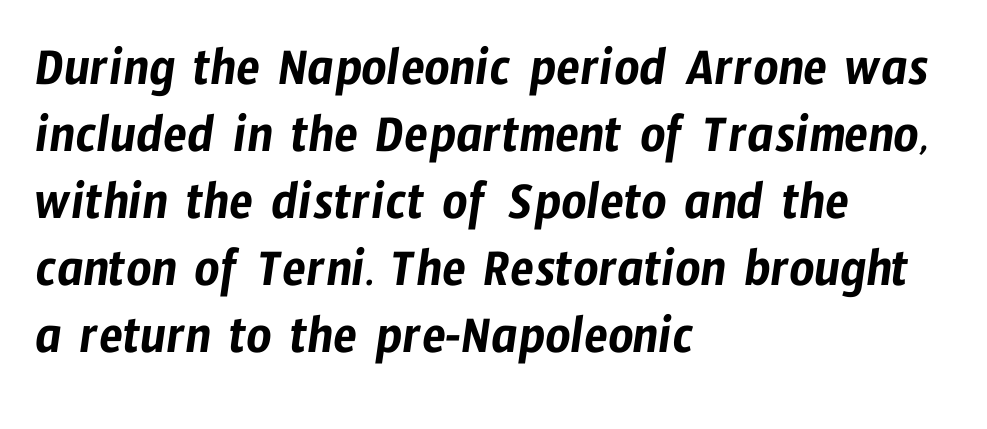
Q: Is the typeface a serif or a sans-serif typeface? A: Sans-serif.
Q: Is the text underlined? A: No.
Q: How is the paragraph aligned? A: Left-aligned.
Q: Is the spacing between letters normal or unusually wide? A: Normal.
Q: Width (condensed, normal, or wide)? A: Condensed.
Q: Stroke contrast? A: Low.
Q: x-height? A: Medium.
Q: Monospaced? A: No.
